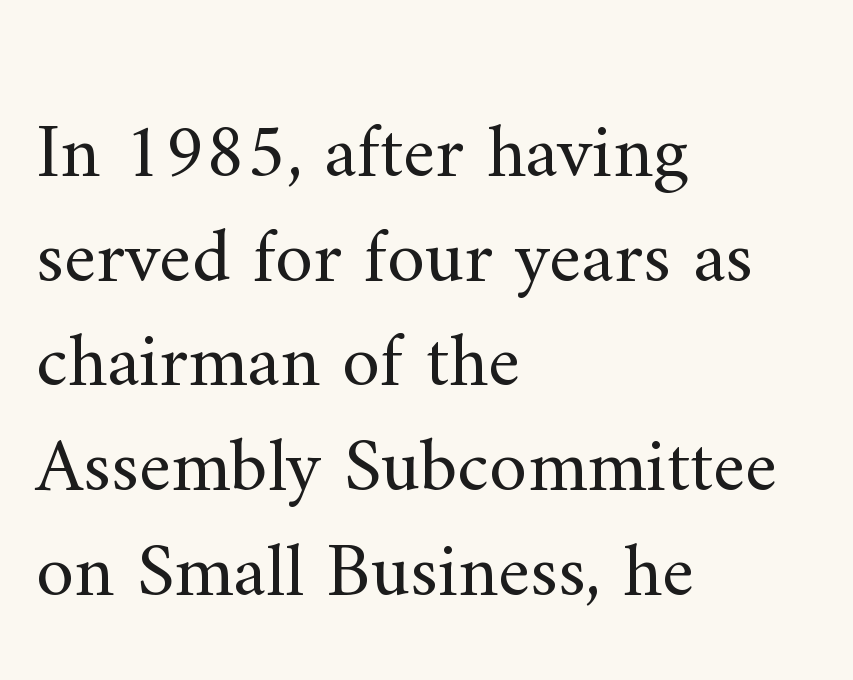
Q: Is the text bold? A: No.
Q: Is the text italic (slanted)? A: No, it is upright.
Q: Is the typeface a serif or a sans-serif typeface? A: Serif.
Q: Is the text underlined? A: No.
Q: How is the paragraph aligned? A: Left-aligned.
Q: Is the spacing between letters normal or unusually wide? A: Normal.
Q: Is the spacing between lines tight, normal or loose? A: Normal.
Q: Width (condensed, normal, or wide)? A: Normal.
Q: Stroke contrast? A: Medium.
Q: x-height? A: Small.
Q: Monospaced? A: No.
